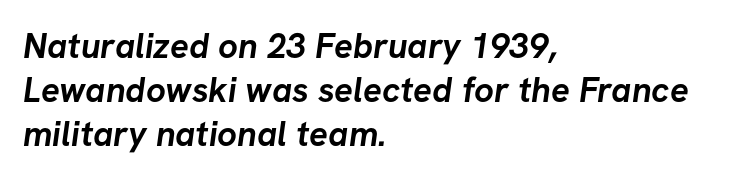
Q: Is the text bold? A: Yes.
Q: Is the typeface a serif or a sans-serif typeface? A: Sans-serif.
Q: Is the text underlined? A: No.
Q: How is the paragraph aligned? A: Left-aligned.
Q: Is the spacing between letters normal or unusually wide? A: Normal.
Q: Is the spacing between lines tight, normal or loose? A: Normal.
Q: Width (condensed, normal, or wide)? A: Normal.
Q: Stroke contrast? A: Low.
Q: x-height? A: Medium.
Q: Monospaced? A: No.
